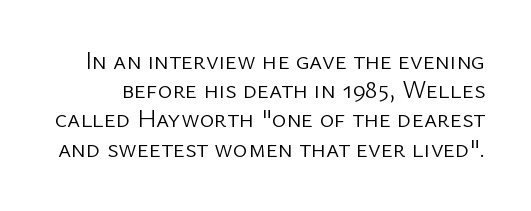
{"italic": "no", "bold": "no", "underline": "no", "line_spacing_ratio": 1.17, "letter_spacing": "normal", "letter_spacing_em": 0.0, "glyph_px": 25}
